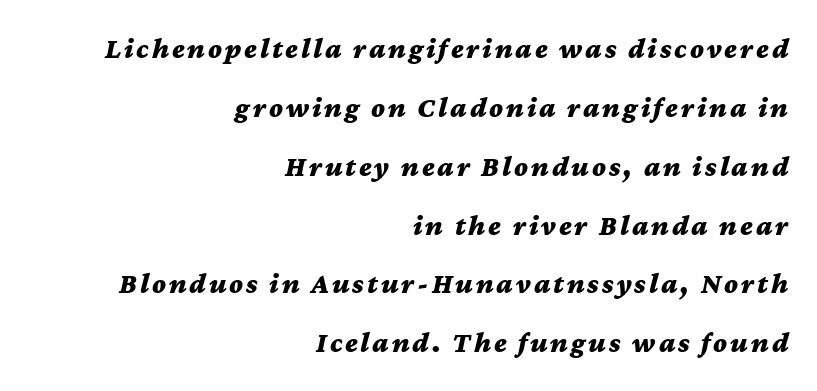
{"italic": "yes", "lean": "right", "slant_degrees": 12, "bold": "yes", "weight": "bold", "width": "wide", "stroke_contrast": "medium", "x_height": "medium", "monospaced": "no", "underline": "no", "align": "right", "line_spacing": "loose", "line_spacing_ratio": 2.03, "glyph_px": 29}
